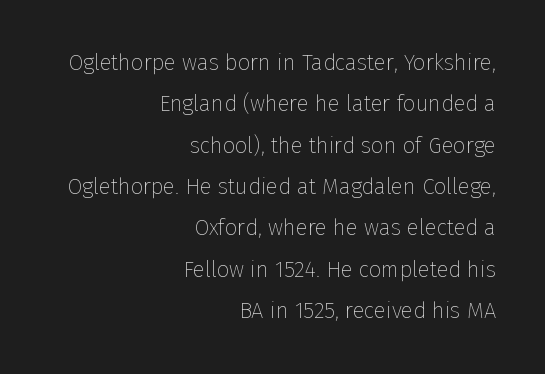
The image shows 22 px text type, upright; set right-aligned, line spacing 1.88x, normal letter spacing, not underlined.
